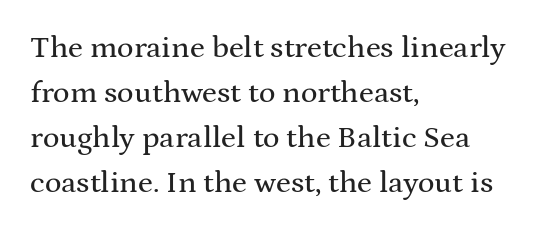
The image shows 31 px wide serif type, upright; set left-aligned, normal line spacing (1.45x), normal letter spacing, not underlined; medium stroke contrast and a medium x-height.
